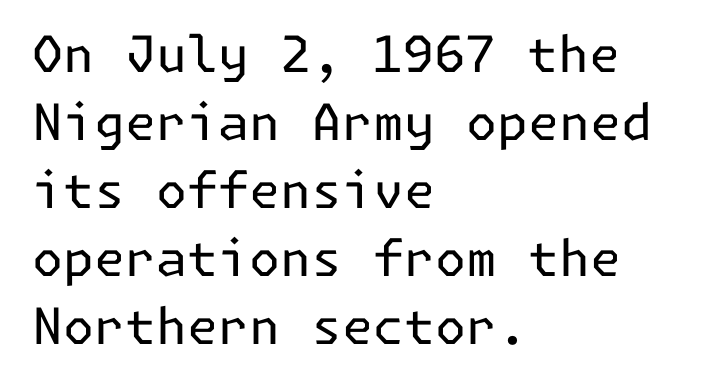
The image shows 50 px regular-weight sans-serif type, upright; set left-aligned, normal line spacing (1.36x), normal letter spacing, not underlined; low stroke contrast and a medium x-height.
